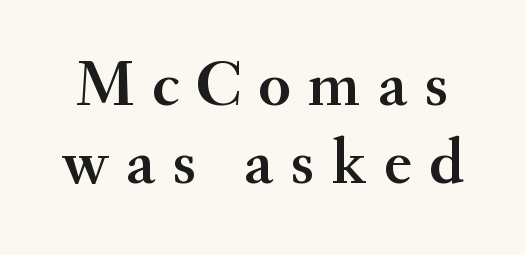
Q: Is the text italic (slanted)? A: No, it is upright.
Q: Is the typeface a serif or a sans-serif typeface? A: Serif.
Q: Is the text underlined? A: No.
Q: Is the spacing between letters normal or unusually wide? A: Unusually wide.
Q: Width (condensed, normal, or wide)? A: Normal.
Q: Stroke contrast? A: Medium.
Q: x-height? A: Small.
Q: Monospaced? A: No.
